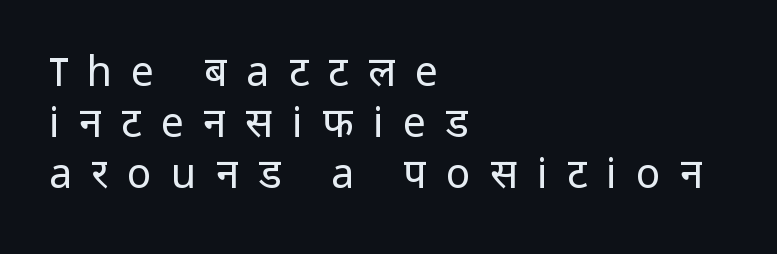
Q: Is the text bold? A: No.
Q: Is the text italic (slanted)? A: No, it is upright.
Q: Is the typeface a serif or a sans-serif typeface? A: Sans-serif.
Q: Is the text underlined? A: No.
Q: How is the paragraph aligned? A: Left-aligned.
Q: Is the spacing between letters normal or unusually wide? A: Unusually wide.
Q: Width (condensed, normal, or wide)? A: Normal.
Q: Stroke contrast? A: Low.
Q: x-height? A: Medium.
Q: Monospaced? A: No.
